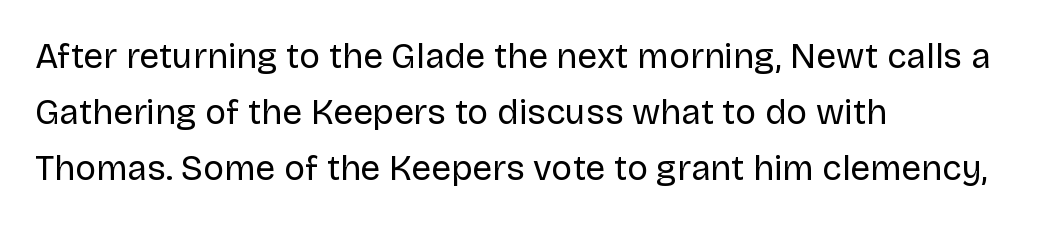
Q: Is the text bold? A: No.
Q: Is the text italic (slanted)? A: No, it is upright.
Q: Is the typeface a serif or a sans-serif typeface? A: Sans-serif.
Q: Is the text underlined? A: No.
Q: How is the paragraph aligned? A: Left-aligned.
Q: Is the spacing between letters normal or unusually wide? A: Normal.
Q: Is the spacing between lines tight, normal or loose? A: Normal.
Q: Width (condensed, normal, or wide)? A: Normal.
Q: Stroke contrast? A: Low.
Q: x-height? A: Large.
Q: Monospaced? A: No.
